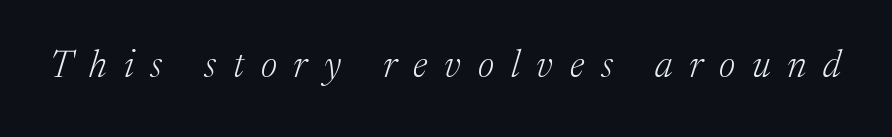
The image shows 38 px light serif type, italic (leaning right); set unusually wide letter spacing (+0.44 em), not underlined; medium stroke contrast and a medium x-height.
